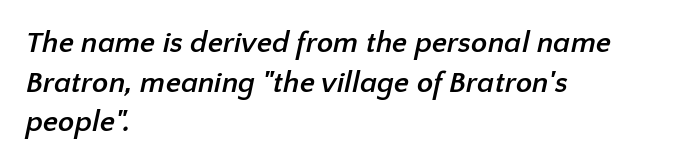
The image shows 30 px semibold sans-serif type; set left-aligned, normal line spacing (1.32x), normal letter spacing, not underlined; low stroke contrast and a medium x-height.
